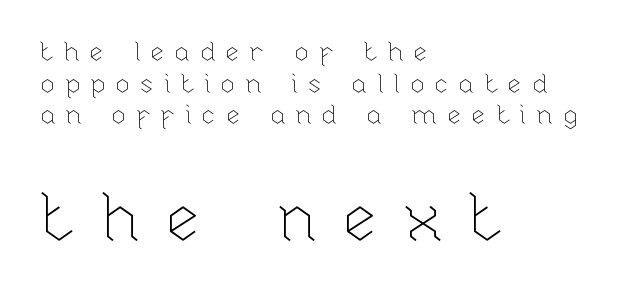
Posture: vertical. Compared with a typical body face, this is equally light or lighter still. The passage shown is typed in a proportional face where columns would drift. Loose tracking; the words dissolve into strings of separated letters.
